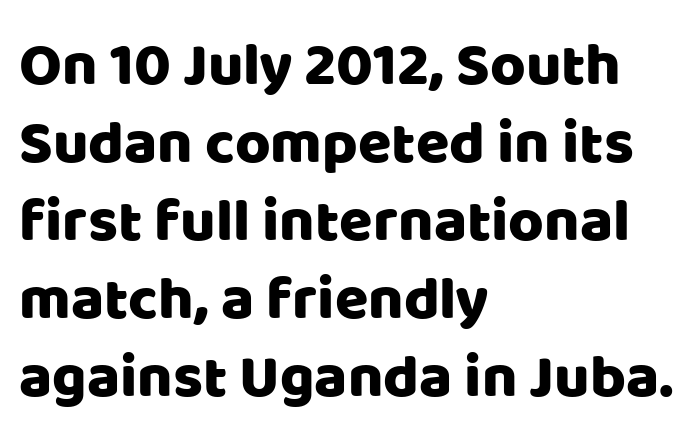
The image shows 61 px sans-serif type, upright; set left-aligned, normal line spacing (1.28x), normal letter spacing, not underlined; low stroke contrast and a large x-height.
